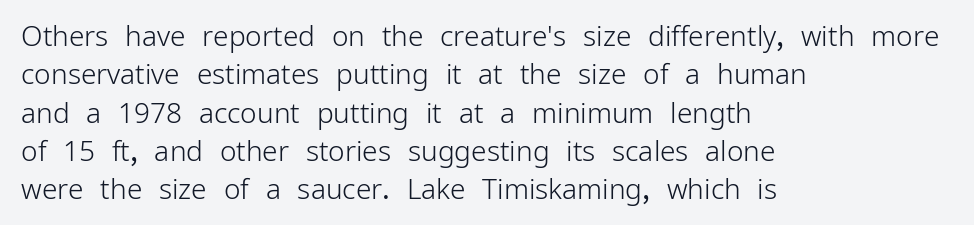
The image shows 28 px light sans-serif type, upright; set left-aligned, normal line spacing (1.37x), normal letter spacing, not underlined; low stroke contrast and a medium x-height.
